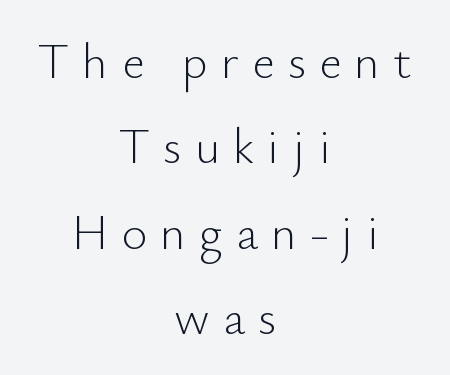
The image shows 49 px light sans-serif type, upright; set centered, line spacing 1.74x, unusually wide letter spacing (+0.27 em), not underlined; low stroke contrast and a small x-height.
